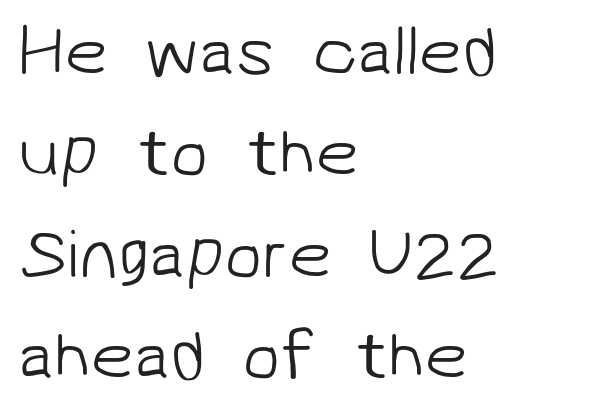
Q: Is the text bold? A: No.
Q: Is the typeface a serif or a sans-serif typeface? A: Sans-serif.
Q: Is the text underlined? A: No.
Q: How is the paragraph aligned? A: Left-aligned.
Q: Is the spacing between letters normal or unusually wide? A: Normal.
Q: Is the spacing between lines tight, normal or loose? A: Normal.
Q: Width (condensed, normal, or wide)? A: Normal.
Q: Stroke contrast? A: Low.
Q: x-height? A: Medium.
Q: Monospaced? A: No.
